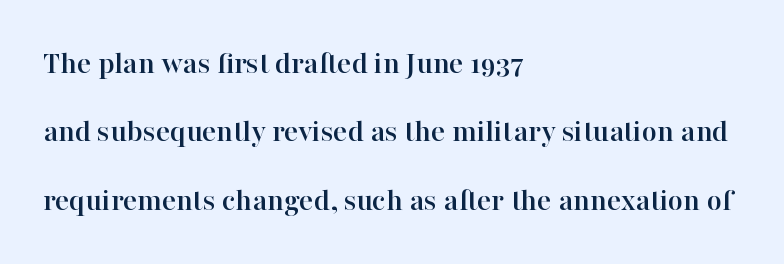
{"serif": "yes", "italic": "no", "width": "normal", "stroke_contrast": "high", "x_height": "medium", "monospaced": "no", "underline": "no", "align": "left", "line_spacing": "loose", "line_spacing_ratio": 2.07, "letter_spacing": "normal", "letter_spacing_em": 0.0, "glyph_px": 33}
